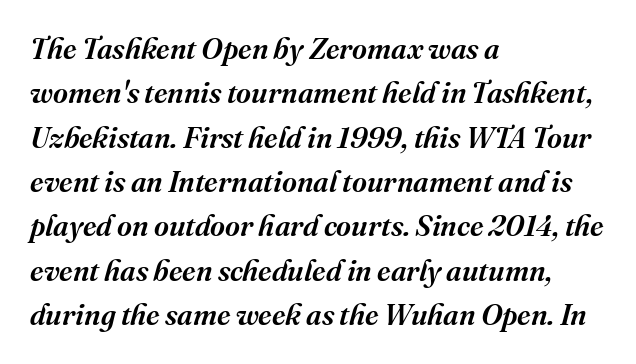
Q: Is the text italic (slanted)? A: Yes, it leans right by about 16 degrees.
Q: Is the typeface a serif or a sans-serif typeface? A: Serif.
Q: Is the text underlined? A: No.
Q: How is the paragraph aligned? A: Left-aligned.
Q: Is the spacing between letters normal or unusually wide? A: Normal.
Q: Is the spacing between lines tight, normal or loose? A: Normal.
Q: Width (condensed, normal, or wide)? A: Normal.
Q: Stroke contrast? A: Medium.
Q: x-height? A: Medium.
Q: Monospaced? A: No.
